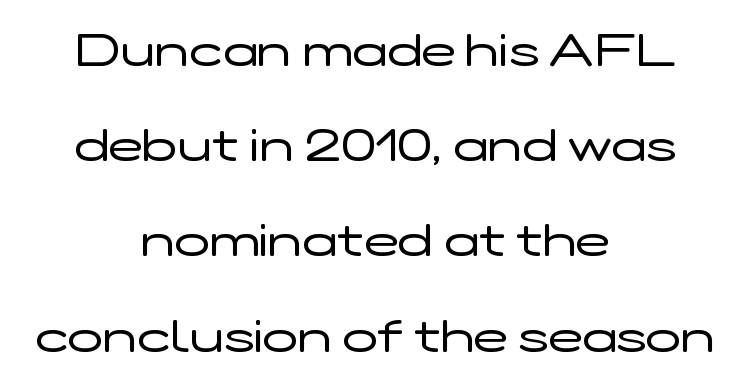
Q: Is the text bold? A: No.
Q: Is the text italic (slanted)? A: No, it is upright.
Q: Is the typeface a serif or a sans-serif typeface? A: Sans-serif.
Q: Is the text underlined? A: No.
Q: How is the paragraph aligned? A: Centered.
Q: Is the spacing between letters normal or unusually wide? A: Normal.
Q: Is the spacing between lines tight, normal or loose? A: Loose.
Q: Width (condensed, normal, or wide)? A: Wide.
Q: Stroke contrast? A: Low.
Q: x-height? A: Medium.
Q: Monospaced? A: No.
